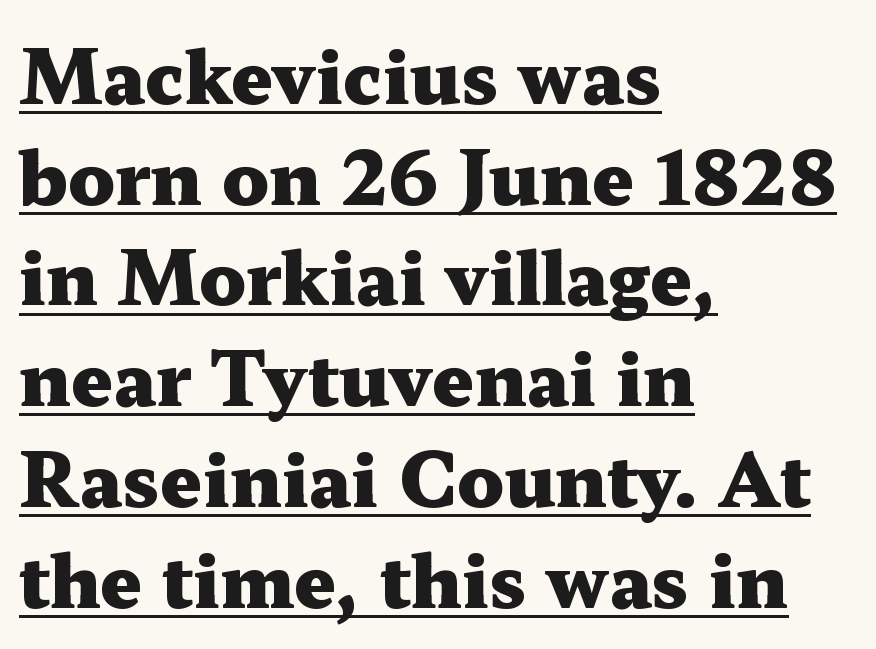
{"serif": "yes", "italic": "no", "bold": "yes", "weight": "heavy", "width": "wide", "stroke_contrast": "medium", "x_height": "medium", "monospaced": "no", "underline": "yes", "align": "left", "line_spacing": "normal", "line_spacing_ratio": 1.38, "letter_spacing": "normal", "letter_spacing_em": 0.0, "glyph_px": 73}
